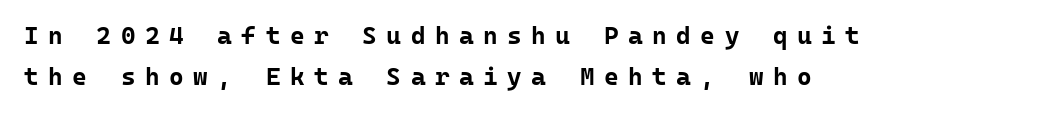
Vertically, the passage feels balanced, rows spaced as you'd expect. Decoration check: the copy has no underline. Upright lettering throughout. In CSS terms this would be text-align: left. As a designer I'd log this as weight 700, bold. You could only call the tracking loose — the letters float apart.
